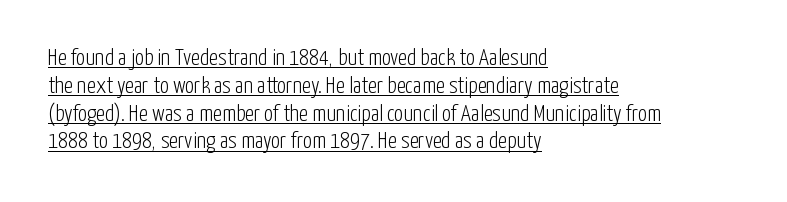
The image shows 23 px text type, upright; set left-aligned, line spacing 1.21x, normal letter spacing, underlined.
